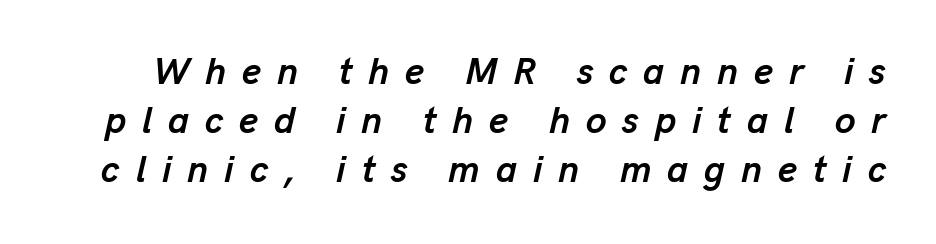
{"italic": "yes", "lean": "right", "slant_degrees": 13, "bold": "yes", "weight": "semibold", "width": "normal", "stroke_contrast": "low", "x_height": "medium", "monospaced": "no", "underline": "no", "line_spacing": "normal", "line_spacing_ratio": 1.32, "letter_spacing": "wide", "letter_spacing_em": 0.43, "glyph_px": 37}
